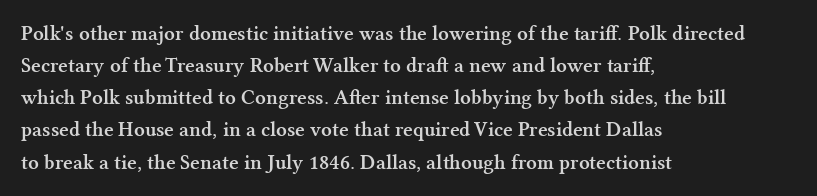
Tracking value appears to be zero — textbook default spacing. Is the type bold? Yes — the strokes are clearly thick and heavy. The block of text has a typical density, with ordinary space between rows. The rag falls on the right side of this text block. Words float on clear page, feet unadorned.
